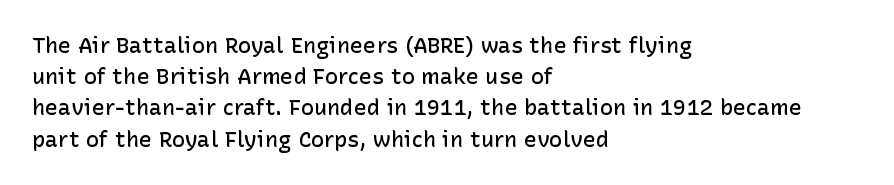
The image shows 22 px text type, upright; set left-aligned, normal line spacing (1.42x), normal letter spacing, not underlined.
